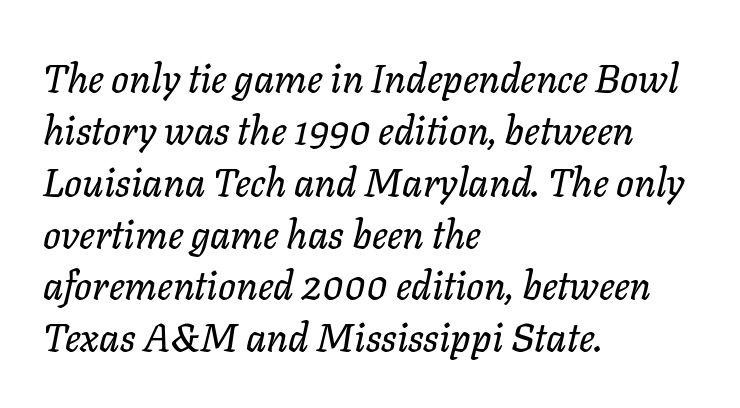
Check the space under the baseline: it is left empty. The rendering keeps characters at their native spacing. One glance says typical: line gaps are just what's usual. The rendering applies a slant to the glyphs. Do the characters align in a grid? No, the font is proportional. Does the copy run flush right? No — it runs flush left.
